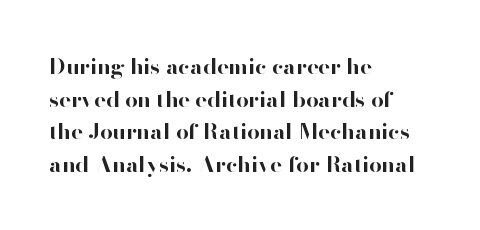
Q: Is the text bold? A: Yes.
Q: Is the text italic (slanted)? A: No, it is upright.
Q: Is the text underlined? A: No.
Q: How is the paragraph aligned? A: Left-aligned.
Q: Is the spacing between letters normal or unusually wide? A: Normal.
Q: Is the spacing between lines tight, normal or loose? A: Normal.
